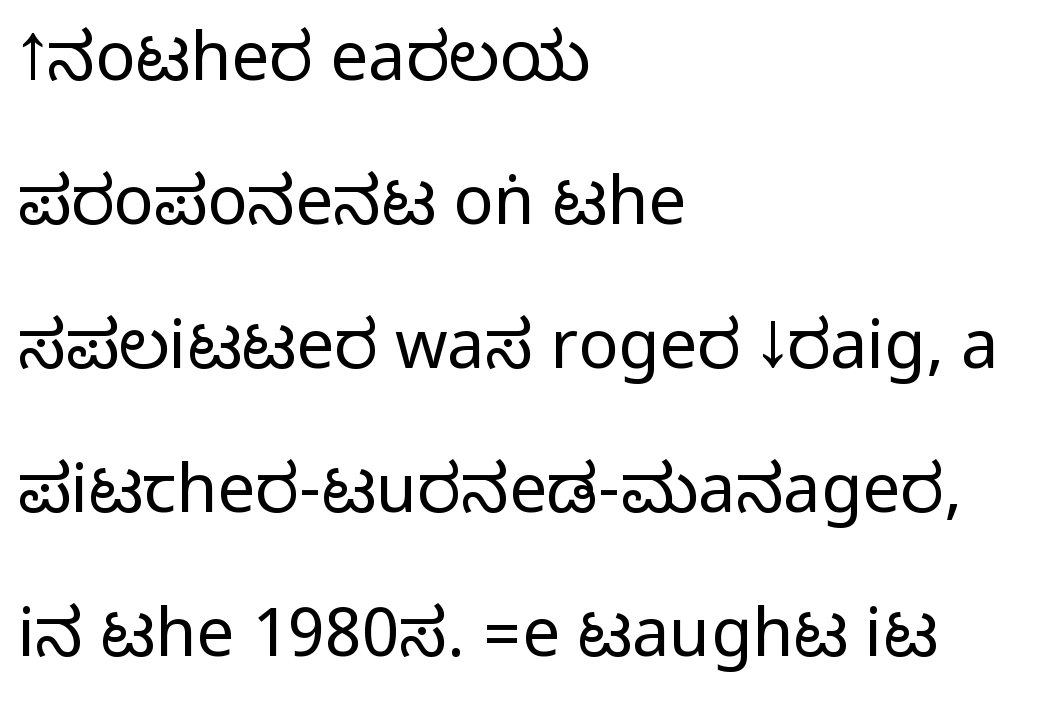
The text was rendered using a sans face with plain stroke endings. Words appear dense and cohesive because spacing is normal. The compositor pushed each line to the left boundary. Each row of text sits above clean, open space. Ordinary non-slanted type is in use. The passage shown is typed in a proportional face where columns would drift.
